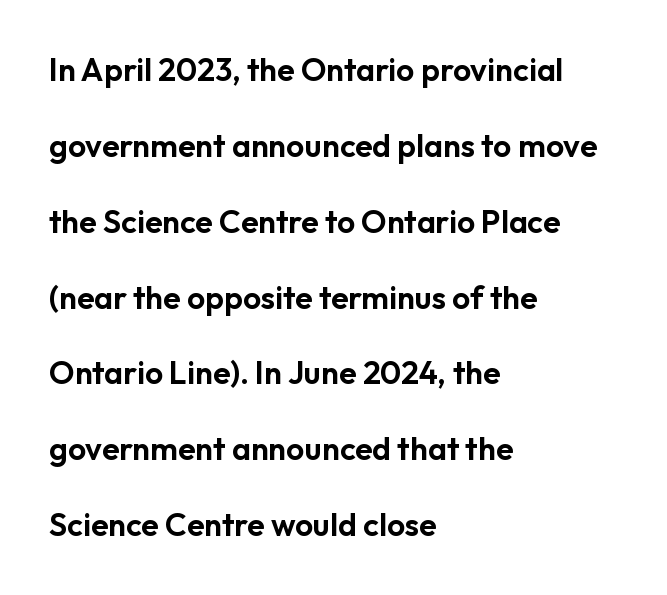
The image shows 32 px sans-serif type, upright; set left-aligned, loose line spacing (2.37x), normal letter spacing, not underlined; low stroke contrast and a medium x-height.
